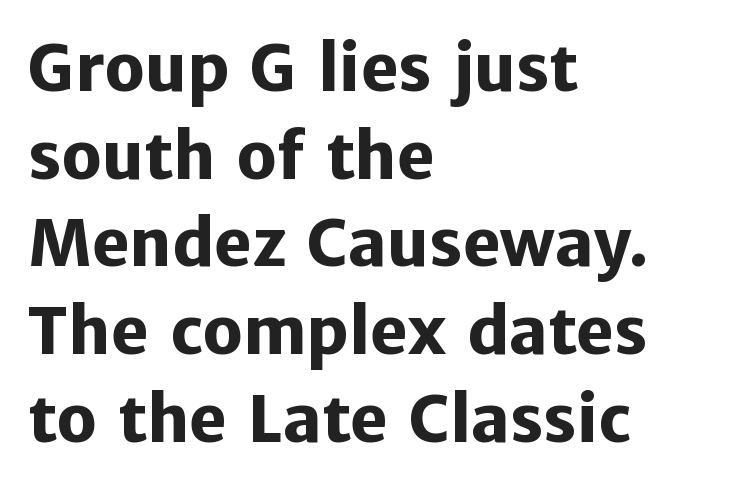
You could not count columns in this text — the font is proportionally spaced. Leftover space on each line is placed entirely after the last word. The lettering holds an erect, upright posture throughout. This rendering employs a face without finishing strokes, i.e., a sans-serif. I'd describe the lettering as bold — thick and assertive. One glance says typical: line gaps are just what's usual.
